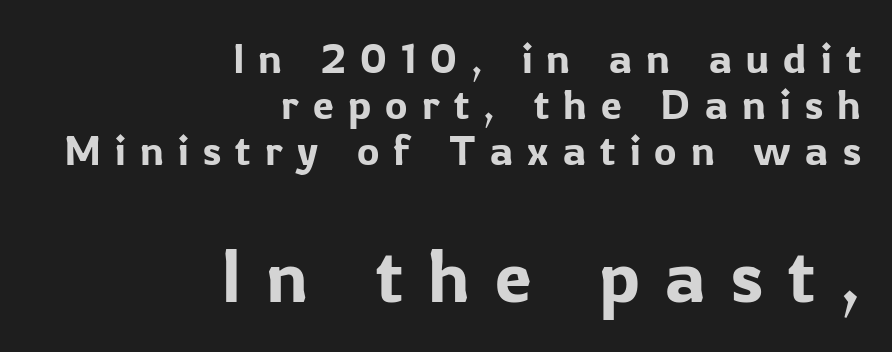
The type sits square on the baseline with zero lean. Size contrast runs from small at the top to large at the bottom. Grotesque or geometric, the face here clearly has no serifs. Spacing verdict: proportional, widths tailored to each character. The line-height multiplier appears low, near solid setting.
